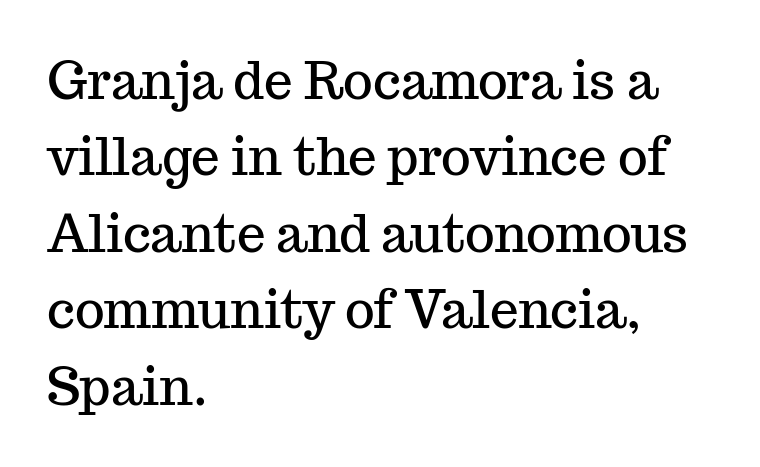
Honestly, there is no underline to notice here at all. Vertical strokes here are truly vertical. Line spacing here is normal. Tracking here is standard; glyphs follow each other at the usual distance.
